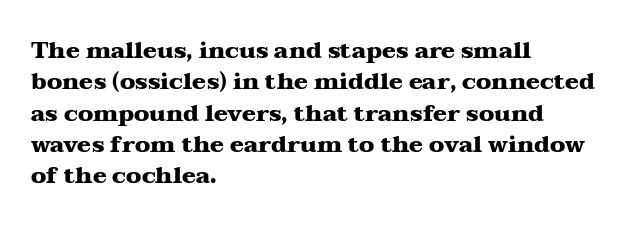
{"italic": "no", "bold": "yes", "underline": "no", "align": "left", "line_spacing": "normal", "line_spacing_ratio": 1.36, "letter_spacing": "normal", "letter_spacing_em": 0.0, "glyph_px": 23}
